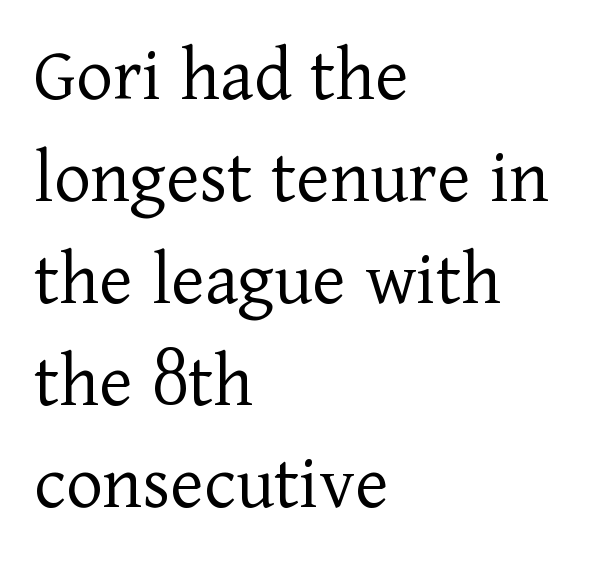
Q: Is the text bold? A: No.
Q: Is the text italic (slanted)? A: No, it is upright.
Q: Is the typeface a serif or a sans-serif typeface? A: Serif.
Q: Is the text underlined? A: No.
Q: How is the paragraph aligned? A: Left-aligned.
Q: Is the spacing between letters normal or unusually wide? A: Normal.
Q: Is the spacing between lines tight, normal or loose? A: Normal.
Q: Width (condensed, normal, or wide)? A: Normal.
Q: Stroke contrast? A: Low.
Q: x-height? A: Medium.
Q: Monospaced? A: No.
